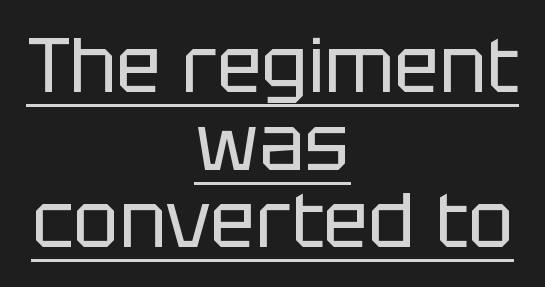
Q: Is the text bold? A: No.
Q: Is the text italic (slanted)? A: No, it is upright.
Q: Is the typeface a serif or a sans-serif typeface? A: Sans-serif.
Q: Is the text underlined? A: Yes.
Q: How is the paragraph aligned? A: Centered.
Q: Is the spacing between letters normal or unusually wide? A: Normal.
Q: Is the spacing between lines tight, normal or loose? A: Tight.
Q: Width (condensed, normal, or wide)? A: Normal.
Q: Stroke contrast? A: Low.
Q: x-height? A: Large.
Q: Monospaced? A: No.
